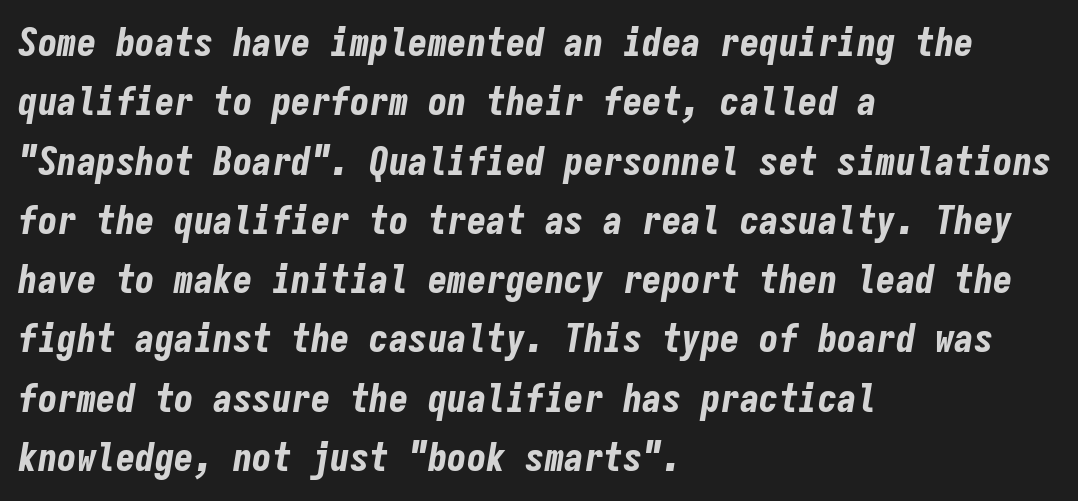
Q: Is the text bold? A: Yes.
Q: Is the text italic (slanted)? A: Yes, it leans right by about 9 degrees.
Q: Is the text underlined? A: No.
Q: How is the paragraph aligned? A: Left-aligned.
Q: Is the spacing between letters normal or unusually wide? A: Normal.
Q: Is the spacing between lines tight, normal or loose? A: Normal.
Q: Width (condensed, normal, or wide)? A: Condensed.
Q: Stroke contrast? A: Low.
Q: x-height? A: Medium.
Q: Monospaced? A: Yes.
